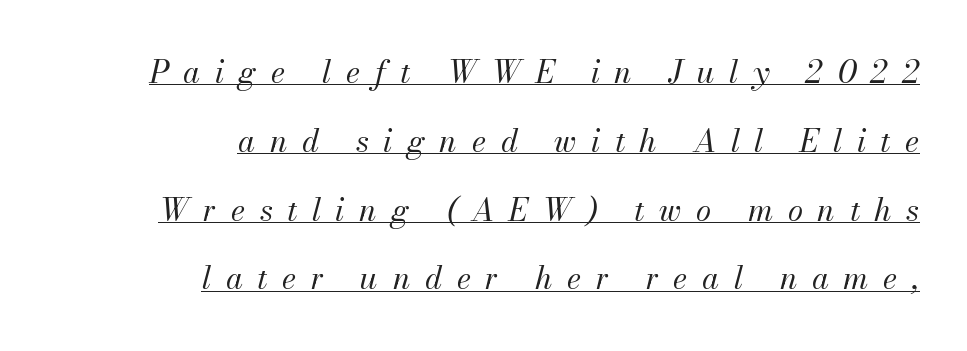
The image shows 31 px regular-weight type, italic (leaning right); set right-aligned, loose line spacing (2.22x), unusually wide letter spacing (+0.47 em), underlined; medium stroke contrast and a small x-height.
